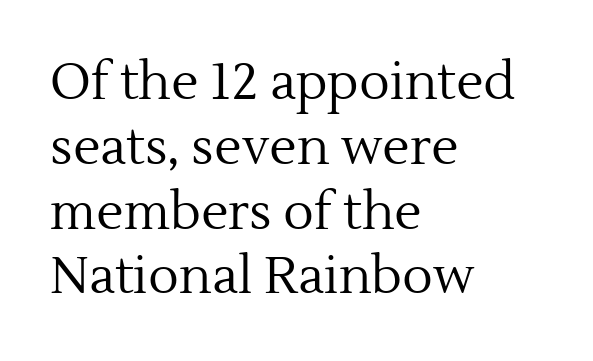
{"serif": "yes", "italic": "no", "bold": "no", "weight": "regular", "width": "normal", "x_height": "medium", "monospaced": "no", "underline": "no", "align": "left", "line_spacing": "normal", "line_spacing_ratio": 1.27, "letter_spacing": "normal", "letter_spacing_em": 0.0, "glyph_px": 51}
